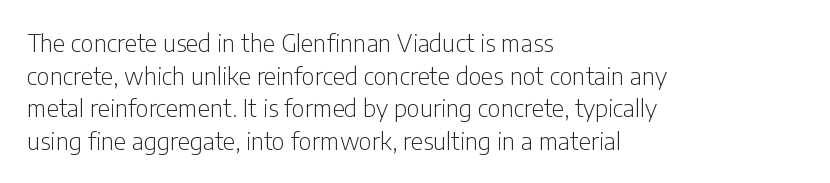
Q: Is the text bold? A: No.
Q: Is the text italic (slanted)? A: No, it is upright.
Q: Is the text underlined? A: No.
Q: How is the paragraph aligned? A: Left-aligned.
Q: Is the spacing between letters normal or unusually wide? A: Normal.
Q: Is the spacing between lines tight, normal or loose? A: Normal.
